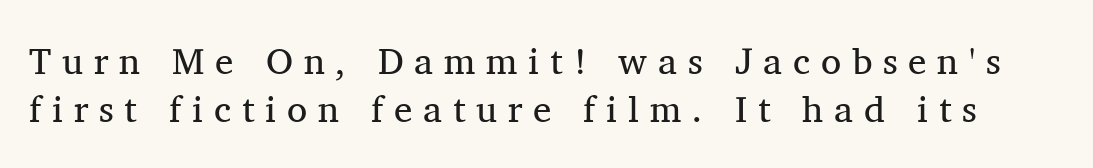
{"serif": "yes", "italic": "no", "bold": "no", "weight": "regular", "width": "normal", "stroke_contrast": "medium", "x_height": "medium", "monospaced": "no", "underline": "no", "line_spacing": "normal", "line_spacing_ratio": 1.29, "letter_spacing": "wide", "letter_spacing_em": 0.29, "glyph_px": 37}
